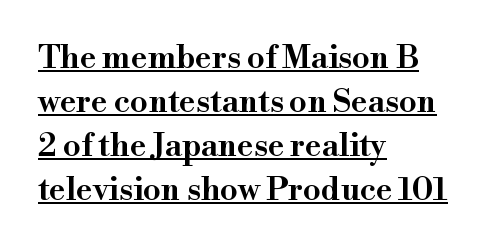
Q: Is the text bold? A: Semi-bold.
Q: Is the text italic (slanted)? A: No, it is upright.
Q: Is the typeface a serif or a sans-serif typeface? A: Serif.
Q: Is the text underlined? A: Yes.
Q: How is the paragraph aligned? A: Left-aligned.
Q: Is the spacing between letters normal or unusually wide? A: Normal.
Q: Is the spacing between lines tight, normal or loose? A: Normal.
Q: Width (condensed, normal, or wide)? A: Normal.
Q: Stroke contrast? A: High.
Q: x-height? A: Small.
Q: Monospaced? A: No.
